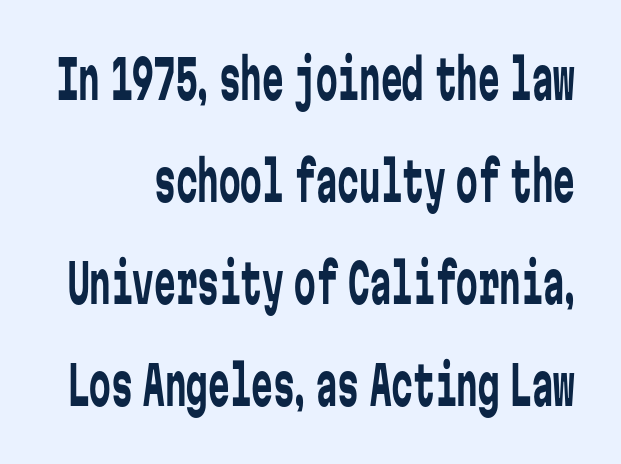
Fixed-width glyphs throughout — classic coding-font behaviour. Note: no serifs on the glyphs. Each stroke keeps to a modest, everyday thickness or less. Characters remain perfectly vertical along every line. A clean baseline with only descenders dipping below it. The line texture is even and compact thanks to regular tracking.
